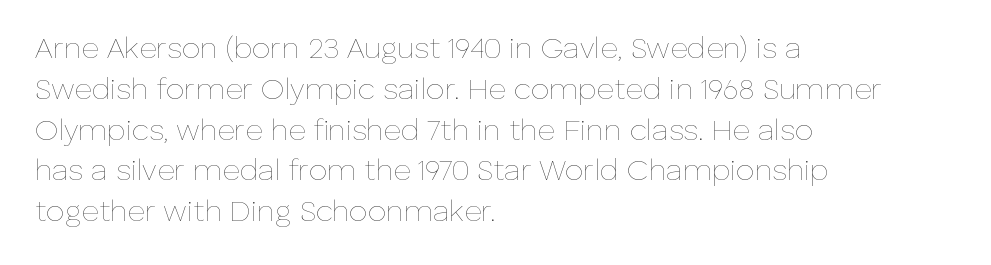
The image shows 30 px thin type, upright; set left-aligned, normal line spacing (1.36x), normal letter spacing, not underlined; low stroke contrast and a medium x-height.
